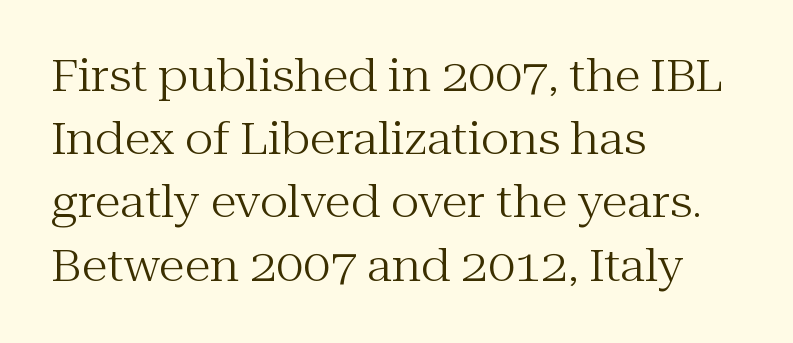
The image shows 43 px regular-weight serif type, upright; set left-aligned, normal line spacing (1.47x), normal letter spacing, not underlined; medium stroke contrast and a medium x-height.
